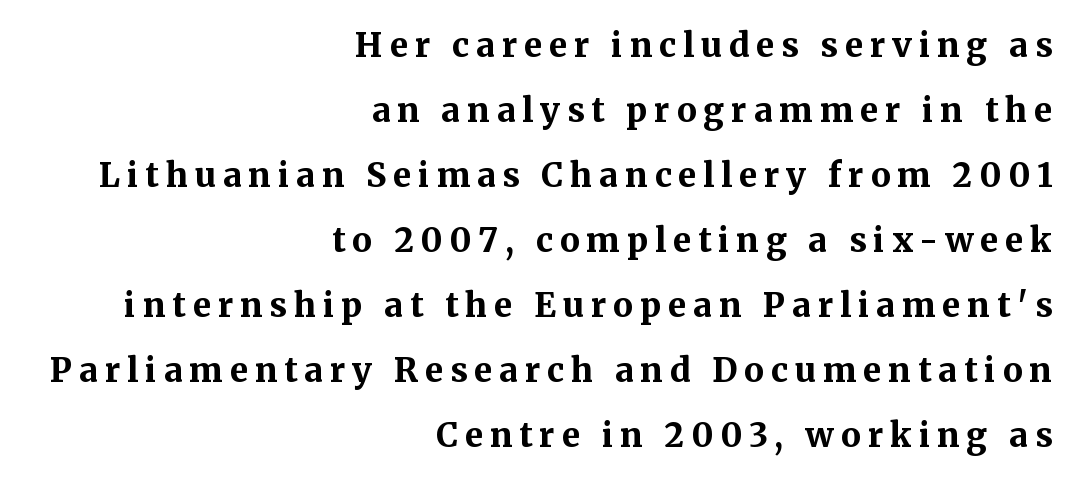
Horizontal alignment here is rightward, an uncommon choice for prose. What weight is shown? A full bold with thick strokes. Airy leading. Every stem runs plumb, perpendicular to the baseline. Any mark beneath the type? The region is blank. This sample has the flowing, uneven cadence of proportional lettering.
